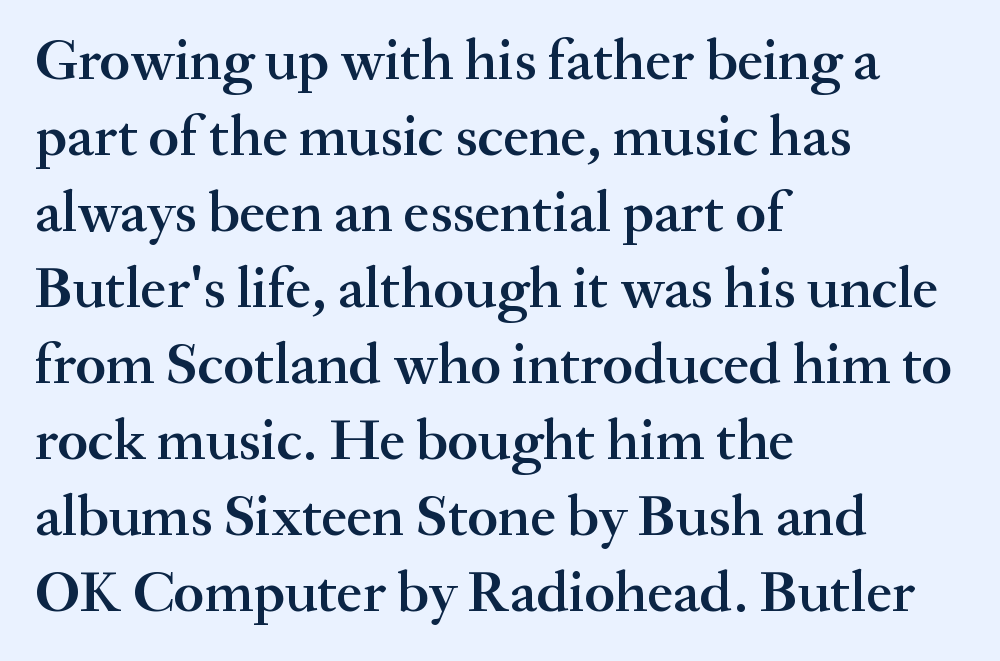
Decoration check: the copy has no underline. Semibold letterforms, between regular and bold. The type family on display is of the serif kind. The paragraph shown leans on its left margin. How would I describe the line gaps? Plain and ordinary. Upright lettering throughout.
